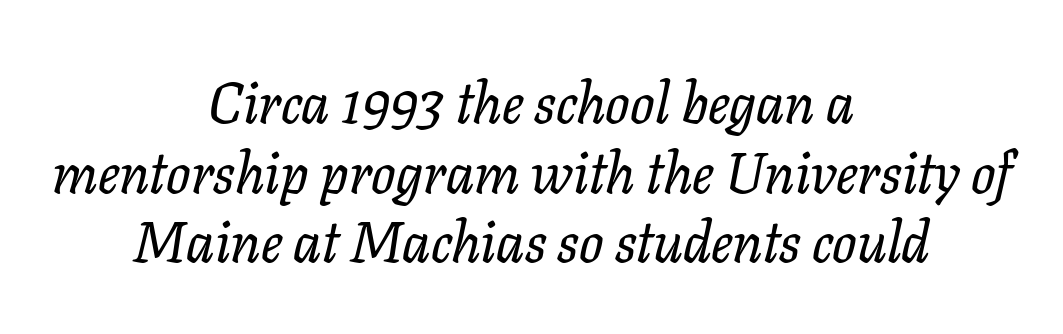
These lines are composed in type with serifs. Spacing verdict: proportional, widths tailored to each character. Italic? Definitely — the glyphs are oblique. No word sits above an underline. Is the letter spacing exaggerated? No — it looks like the ordinary default.
